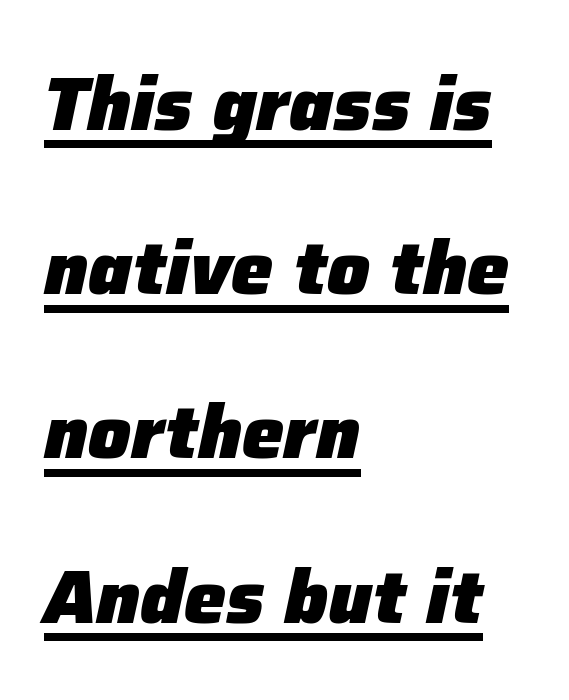
Think of a printed novel: that variable character pitch is what you see here. The block of text is sparse from top to bottom, with ample space between rows. Has an underline been added? It has. The compositor pushed each line to the left boundary.
